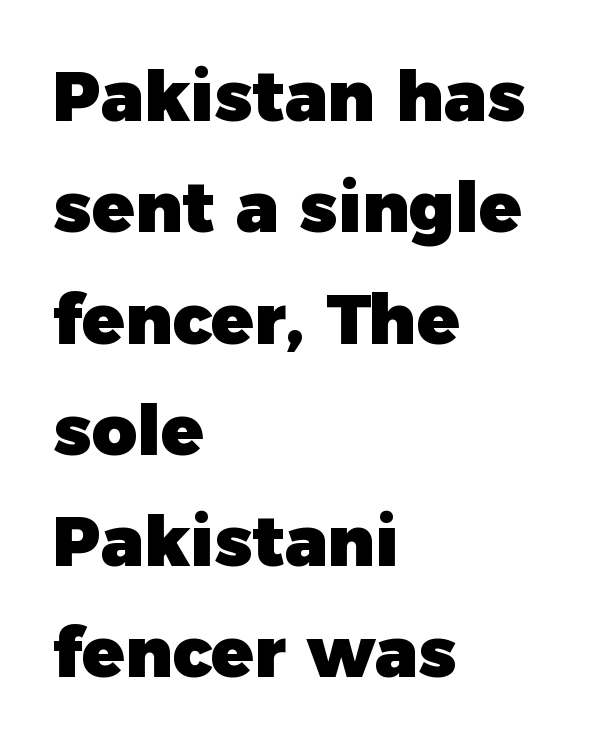
The image shows 70 px heavy sans-serif type, upright; set left-aligned, normal line spacing (1.59x), normal letter spacing, not underlined; low stroke contrast and a medium x-height.
